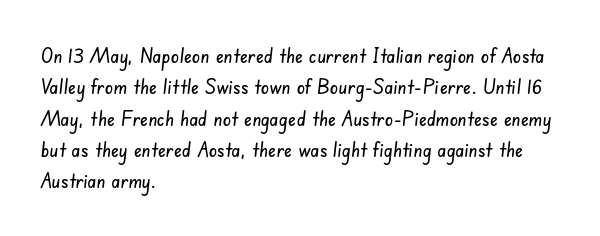
These lines keep a tight, regular rhythm from letter to letter. The rendering anchors every line to the left-hand side. Leading: standard. Clear beneath every line of the passage.
